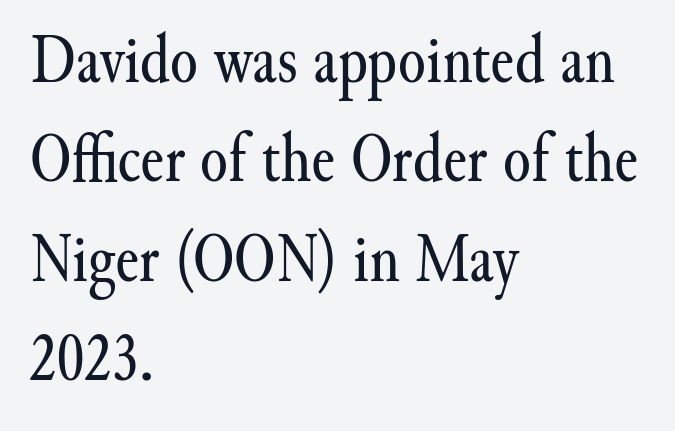
Q: Is the text bold? A: No.
Q: Is the text italic (slanted)? A: No, it is upright.
Q: Is the typeface a serif or a sans-serif typeface? A: Serif.
Q: Is the text underlined? A: No.
Q: How is the paragraph aligned? A: Left-aligned.
Q: Is the spacing between letters normal or unusually wide? A: Normal.
Q: Is the spacing between lines tight, normal or loose? A: Normal.
Q: Width (condensed, normal, or wide)? A: Normal.
Q: Stroke contrast? A: Medium.
Q: x-height? A: Small.
Q: Monospaced? A: No.
